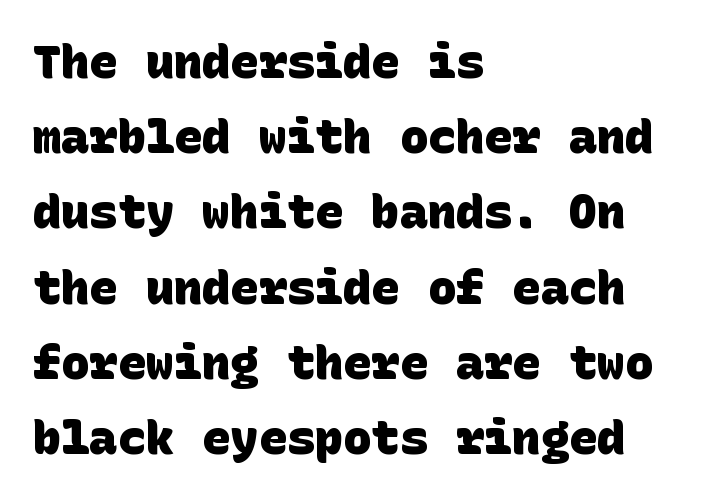
{"serif": "no", "bold": "yes", "weight": "heavy", "width": "normal", "stroke_contrast": "low", "x_height": "large", "underline": "no", "align": "left", "line_spacing": "normal", "line_spacing_ratio": 1.6, "letter_spacing": "normal", "letter_spacing_em": 0.0, "glyph_px": 47}
